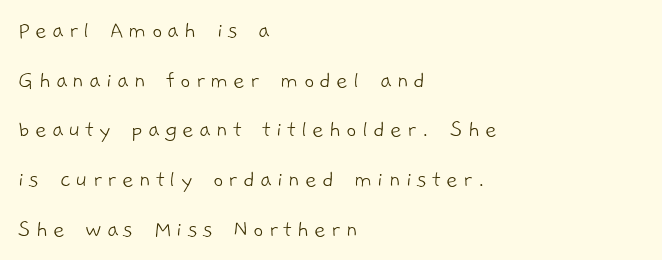
Students, observe: this is what heavily led, spacious text looks like. Heft: none added — not bold. No word sits above an underline. Typeset ragged right — the left edge is the straight one. The gaps between neighbouring characters are conspicuously large.
